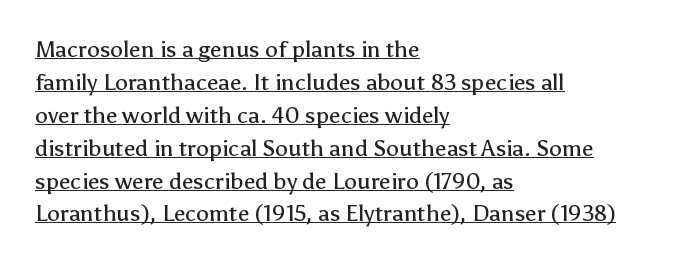
Q: Is the text bold? A: No.
Q: Is the text italic (slanted)? A: No, it is upright.
Q: Is the text underlined? A: Yes.
Q: How is the paragraph aligned? A: Left-aligned.
Q: Is the spacing between letters normal or unusually wide? A: Normal.
Q: Is the spacing between lines tight, normal or loose? A: Normal.
